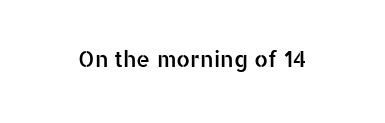
Tall strokes in this sample are plumb rather than angled. Short note: letters normally spaced. Lines of text with bare space underneath.
